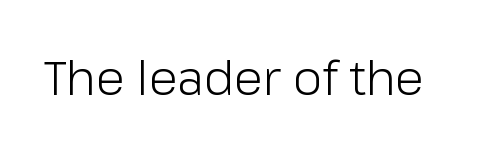
Q: Is the text bold? A: No.
Q: Is the text italic (slanted)? A: No, it is upright.
Q: Is the typeface a serif or a sans-serif typeface? A: Sans-serif.
Q: Is the text underlined? A: No.
Q: Is the spacing between letters normal or unusually wide? A: Normal.
Q: Width (condensed, normal, or wide)? A: Normal.
Q: Stroke contrast? A: Low.
Q: x-height? A: Medium.
Q: Monospaced? A: No.
